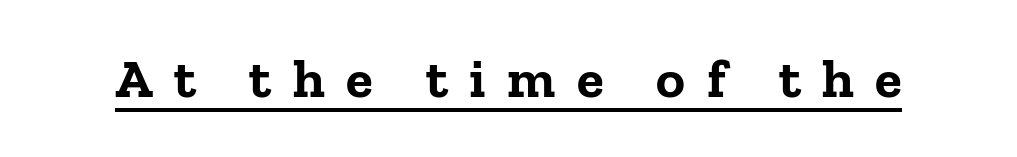
The image shows 55 px bold serif type, upright; set unusually wide letter spacing (+0.39 em), underlined; low stroke contrast and a medium x-height.
